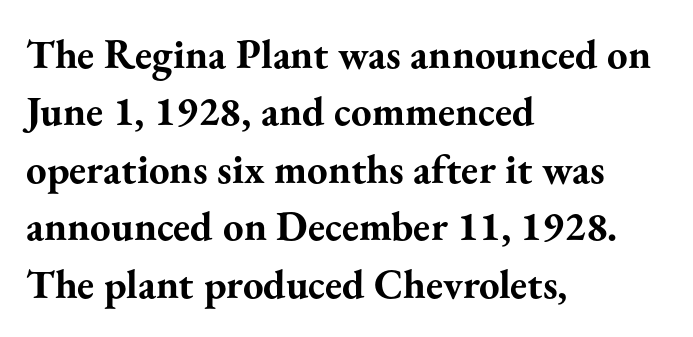
The image shows 41 px bold serif type, upright; set left-aligned, normal line spacing (1.4x), normal letter spacing, not underlined; medium stroke contrast and a small x-height.
